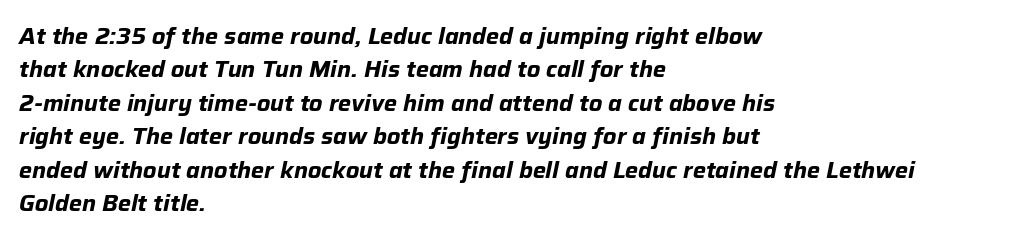
The lines sit at an ordinary, default distance from one another. The letters are bold, with thick, heavy strokes. The rag falls on the right side of this text block. Nothing unusual about the tracking: characters are spaced as the font intends. Rule under the text: the space is simply empty. The text carries the slant typical of an italic or oblique font.
